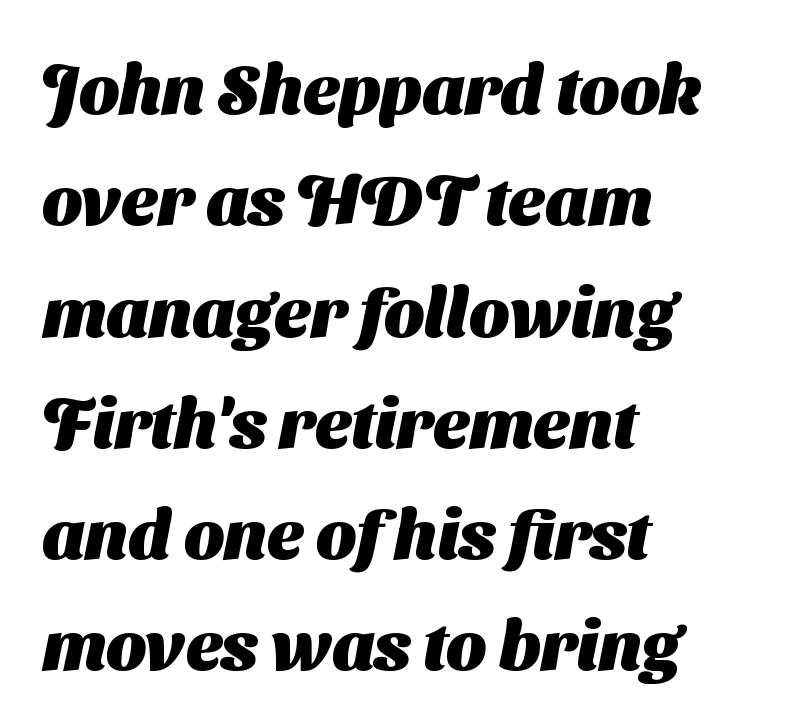
{"serif": "no", "bold": "yes", "weight": "heavy", "width": "normal", "stroke_contrast": "medium", "x_height": "medium", "monospaced": "no", "underline": "no", "align": "left", "line_spacing": "normal", "line_spacing_ratio": 1.59, "letter_spacing": "normal", "letter_spacing_em": 0.0, "glyph_px": 70}
